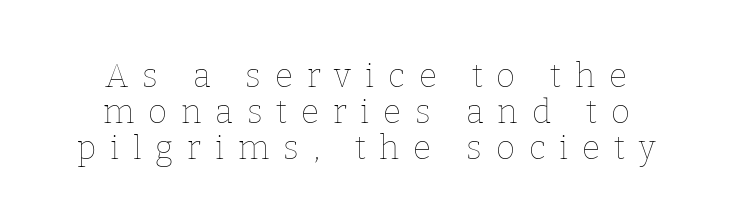
Stroke mass is kept to a normal reading level or below. Underlining? Definitely not there. The compositor balanced each line on the midline. The type sits square on the baseline with zero lean. This sample has the flowing, uneven cadence of proportional lettering.
